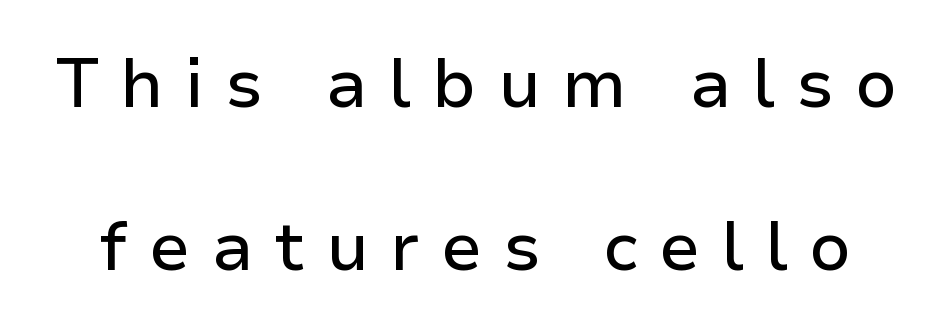
The gap between lines stays unmarked. When letters stand straight like this, we call the style roman or upright. Line spacing here is loose. The tracking reads as deliberately expanded to a designer's eye.
